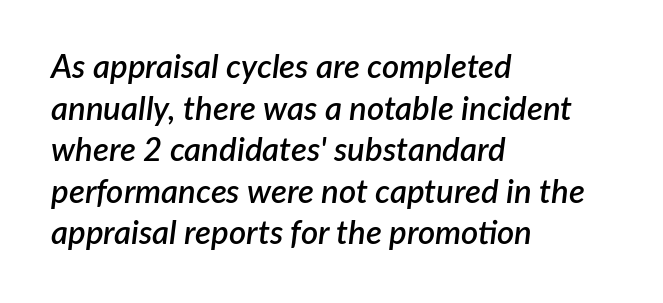
Q: Is the text bold? A: Semi-bold.
Q: Is the text italic (slanted)? A: Yes, it leans right by about 7 degrees.
Q: Is the text underlined? A: No.
Q: How is the paragraph aligned? A: Left-aligned.
Q: Is the spacing between letters normal or unusually wide? A: Normal.
Q: Is the spacing between lines tight, normal or loose? A: Normal.
Q: Width (condensed, normal, or wide)? A: Normal.
Q: Stroke contrast? A: Low.
Q: x-height? A: Medium.
Q: Monospaced? A: No.
